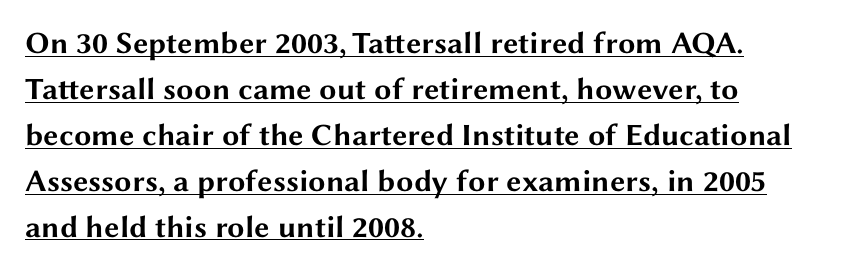
{"serif": "no", "italic": "no", "bold": "yes", "weight": "bold", "width": "wide", "stroke_contrast": "medium", "x_height": "medium", "monospaced": "no", "underline": "yes", "align": "left", "line_spacing": "normal", "line_spacing_ratio": 1.48, "letter_spacing": "normal", "letter_spacing_em": 0.0, "glyph_px": 31}
